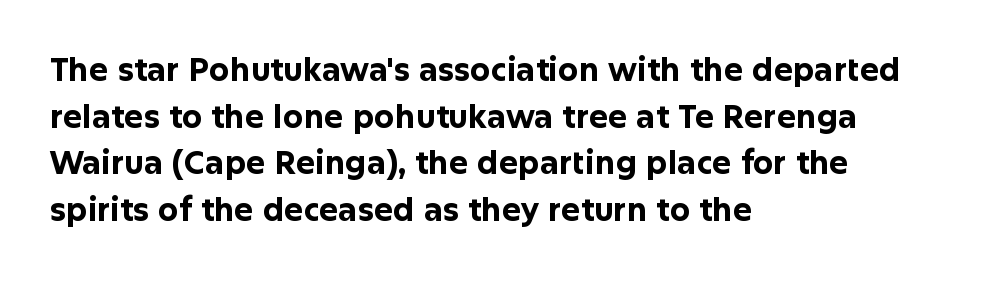
The image shows 32 px bold sans-serif type, upright; set left-aligned, normal line spacing (1.46x), normal letter spacing, not underlined; low stroke contrast and a medium x-height.
